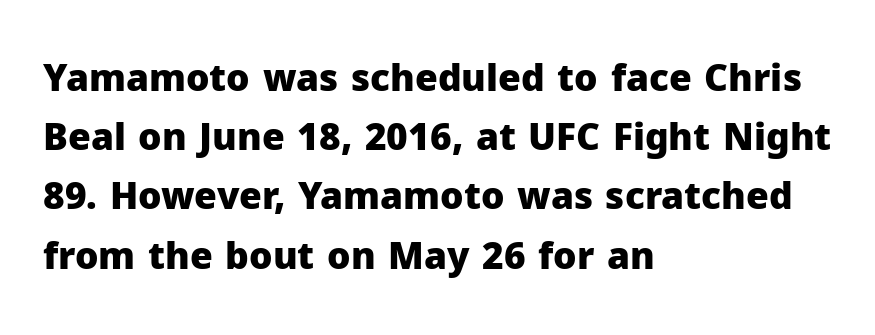
The image shows 37 px heavy sans-serif type, upright; set left-aligned, normal line spacing (1.6x), normal letter spacing, not underlined; low stroke contrast and a medium x-height.
